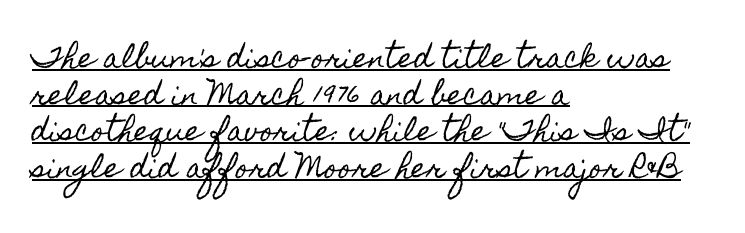
Q: Is the text italic (slanted)? A: Yes.
Q: Is the text underlined? A: Yes.
Q: How is the paragraph aligned? A: Left-aligned.
Q: Is the spacing between letters normal or unusually wide? A: Normal.
Q: Is the spacing between lines tight, normal or loose? A: Normal.
